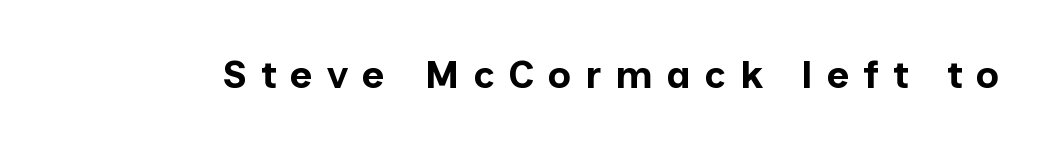
The image shows 39 px bold sans-serif type, upright; set unusually wide letter spacing (+0.35 em), not underlined; low stroke contrast and a medium x-height.
